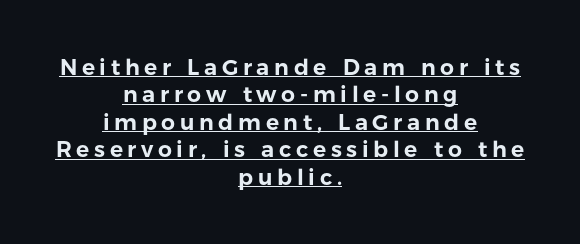
Q: Is the text italic (slanted)? A: No, it is upright.
Q: Is the text underlined? A: Yes.
Q: How is the paragraph aligned? A: Centered.
Q: Is the spacing between letters normal or unusually wide? A: Unusually wide.
Q: Is the spacing between lines tight, normal or loose? A: Normal.
